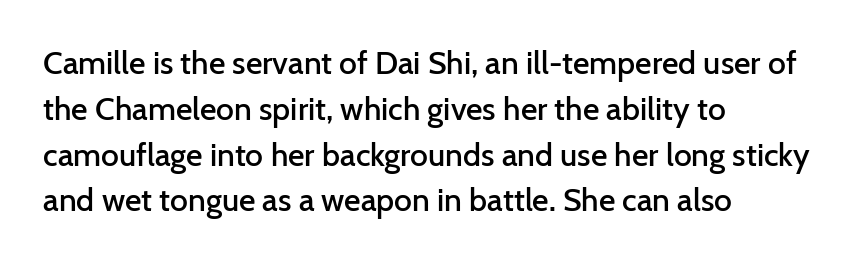
Q: Is the text bold? A: Semi-bold.
Q: Is the text italic (slanted)? A: No, it is upright.
Q: Is the typeface a serif or a sans-serif typeface? A: Sans-serif.
Q: Is the text underlined? A: No.
Q: How is the paragraph aligned? A: Left-aligned.
Q: Is the spacing between letters normal or unusually wide? A: Normal.
Q: Is the spacing between lines tight, normal or loose? A: Normal.
Q: Width (condensed, normal, or wide)? A: Normal.
Q: Stroke contrast? A: Low.
Q: x-height? A: Medium.
Q: Monospaced? A: No.
